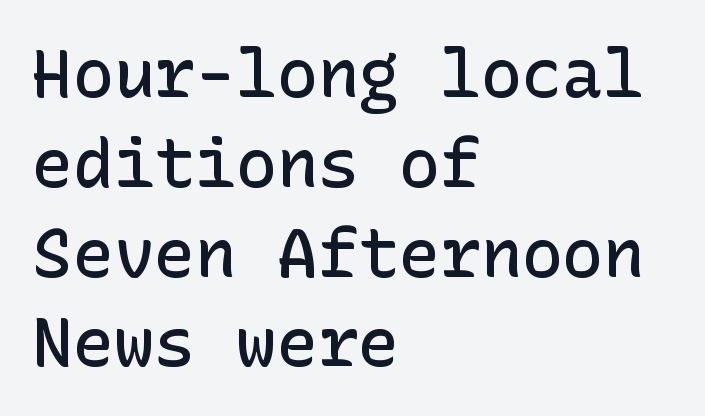
The image shows 68 px semibold sans-serif type, upright; set left-aligned, normal line spacing (1.32x), normal letter spacing, not underlined; low stroke contrast and a medium x-height.
